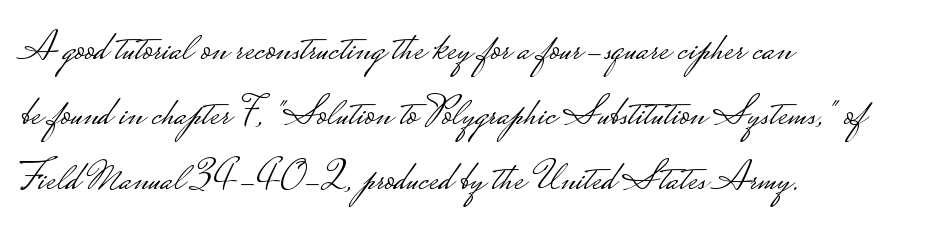
The face used here is proportionally spaced, like ordinary book or web type. Plain, unruled lines of type. The paragraph has a hard left edge and a soft right edge. Stroke mass is kept to a normal reading level or below. Serif or sans? Sans — the stroke terminals are bare.
